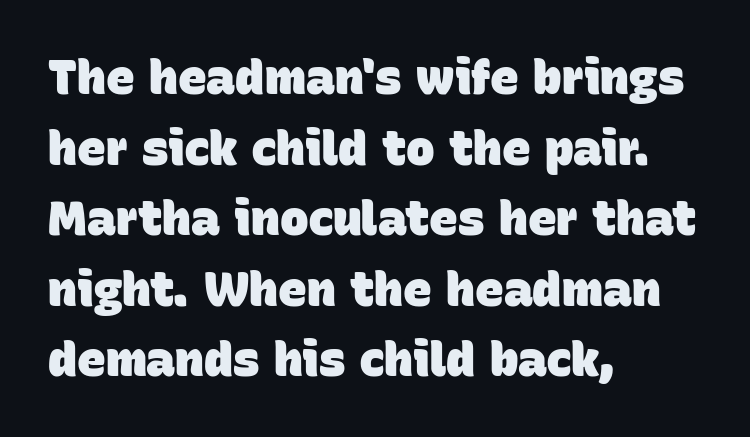
Q: Is the text bold? A: Yes.
Q: Is the typeface a serif or a sans-serif typeface? A: Sans-serif.
Q: Is the text underlined? A: No.
Q: How is the paragraph aligned? A: Left-aligned.
Q: Is the spacing between letters normal or unusually wide? A: Normal.
Q: Is the spacing between lines tight, normal or loose? A: Normal.
Q: Width (condensed, normal, or wide)? A: Normal.
Q: Stroke contrast? A: Low.
Q: x-height? A: Large.
Q: Monospaced? A: No.
